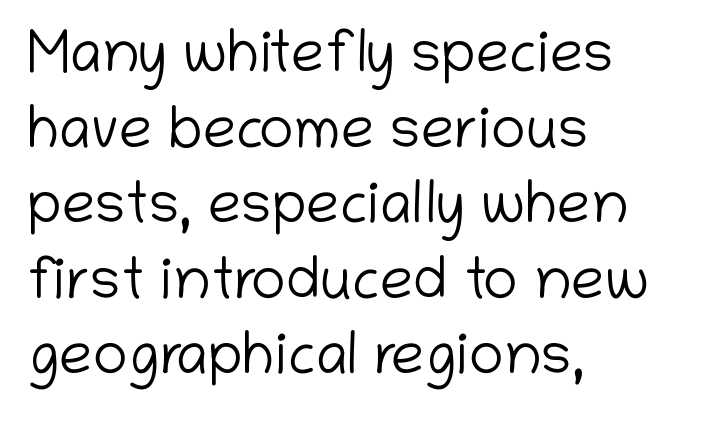
The passage shown is not underscored anywhere. These lines are composed in type without serifs. Honestly, the letter spacing is just normal — you wouldn't notice it. Unlike italic type, these characters show no tilt at all. Baseline-to-baseline distance is the conventional proportion of letter height. Think of a printed novel: that variable character pitch is what you see here.
